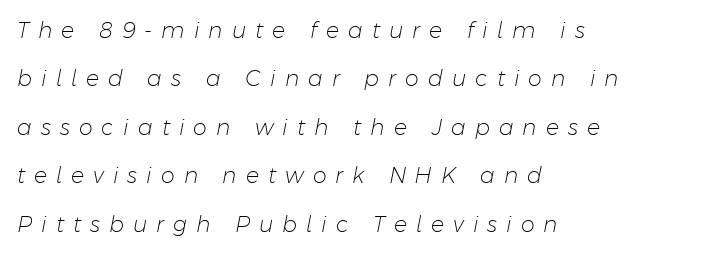
{"italic": "yes", "lean": "right", "slant_degrees": 11, "bold": "no", "underline": "no", "align": "left", "line_spacing": "loose", "line_spacing_ratio": 2.2, "letter_spacing": "wide", "letter_spacing_em": 0.41, "glyph_px": 22}
